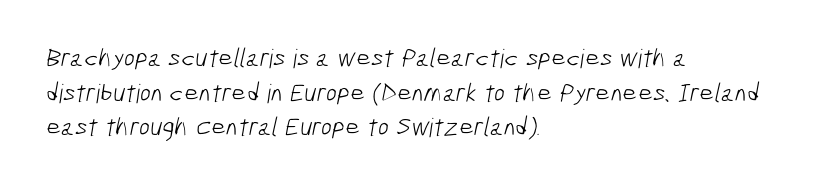
The image shows 26 px text type; set left-aligned, normal line spacing (1.33x), normal letter spacing, not underlined.
